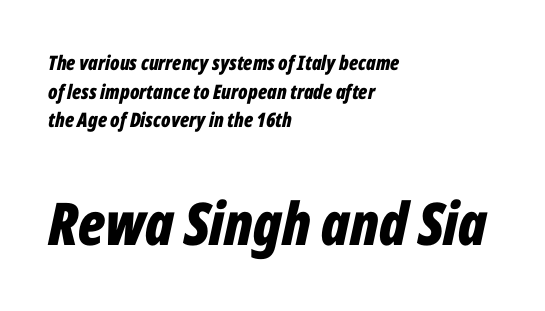
{"italic": "yes", "lean": "right", "slant_degrees": 12, "bold": "yes", "weight": "bold", "width": "condensed", "stroke_contrast": "low", "x_height": "medium", "monospaced": "no", "underline": "no", "align": "left", "line_spacing": "normal", "line_spacing_ratio": 1.43, "letter_spacing": "normal", "letter_spacing_em": 0.0, "larger_block": "second", "size_ratio": 2.95, "glyph_px": 59}
